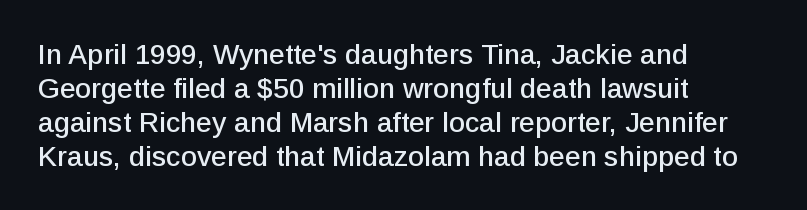
{"serif": "no", "italic": "no", "width": "normal", "stroke_contrast": "low", "x_height": "medium", "monospaced": "no", "underline": "no", "align": "left", "line_spacing_ratio": 1.21, "letter_spacing": "normal", "letter_spacing_em": 0.0, "glyph_px": 28}
